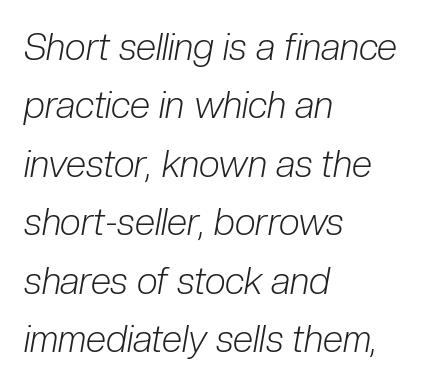
Q: Is the text bold? A: No.
Q: Is the text italic (slanted)? A: Yes, it leans right by about 10 degrees.
Q: Is the text underlined? A: No.
Q: How is the paragraph aligned? A: Left-aligned.
Q: Is the spacing between letters normal or unusually wide? A: Normal.
Q: Is the spacing between lines tight, normal or loose? A: Normal.
Q: Width (condensed, normal, or wide)? A: Condensed.
Q: Stroke contrast? A: Low.
Q: x-height? A: Medium.
Q: Monospaced? A: No.
